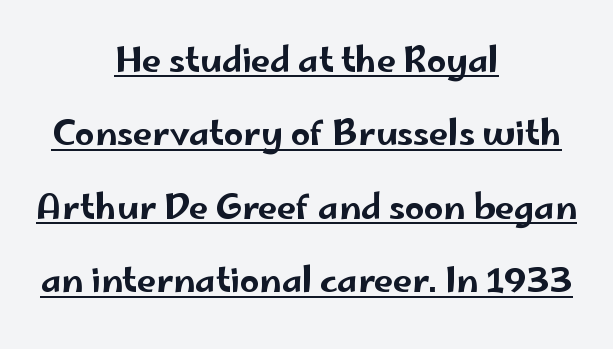
Q: Is the text italic (slanted)? A: No, it is upright.
Q: Is the typeface a serif or a sans-serif typeface? A: Sans-serif.
Q: Is the text underlined? A: Yes.
Q: How is the paragraph aligned? A: Centered.
Q: Is the spacing between letters normal or unusually wide? A: Normal.
Q: Is the spacing between lines tight, normal or loose? A: Loose.
Q: Width (condensed, normal, or wide)? A: Wide.
Q: Stroke contrast? A: Low.
Q: x-height? A: Small.
Q: Monospaced? A: No.
